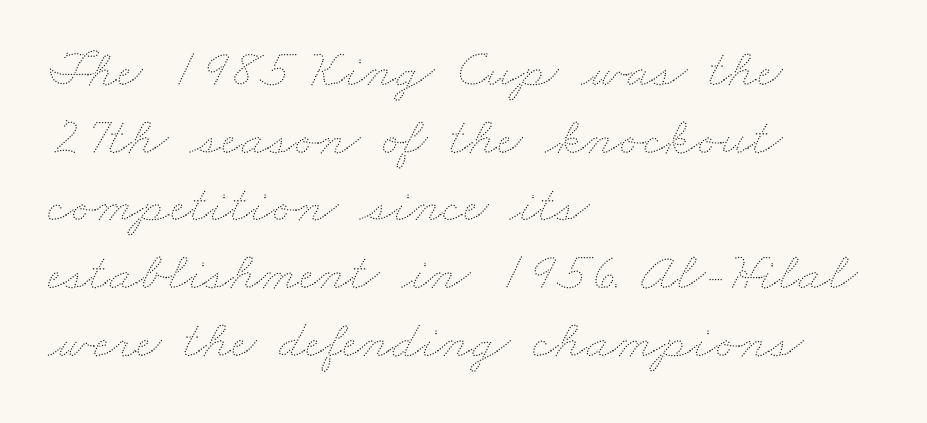
The area under the type is left untouched. The lines are quadded left. Stems and bowls with no extra thickness — not bold. Is this a fixed-width face? No — the glyphs have proportional, varying widths. The line texture is even and compact thanks to regular tracking.
